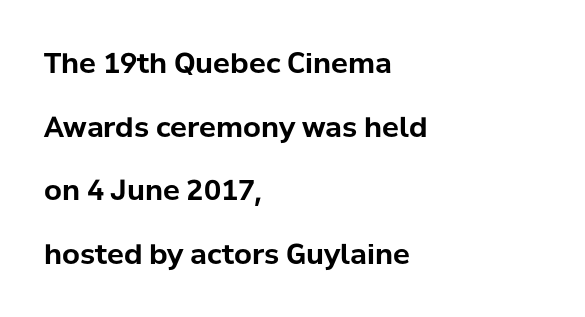
{"serif": "no", "italic": "no", "bold": "yes", "weight": "bold", "width": "normal", "stroke_contrast": "low", "x_height": "medium", "monospaced": "no", "underline": "no", "align": "left", "line_spacing": "loose", "line_spacing_ratio": 2.27, "letter_spacing": "normal", "letter_spacing_em": 0.0, "glyph_px": 28}
